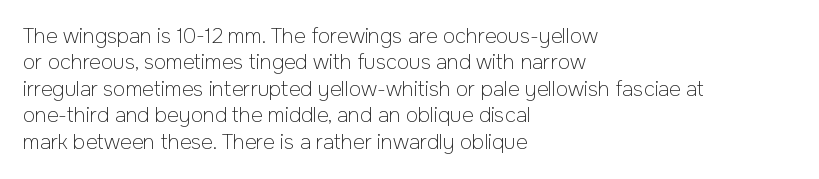
The image shows 20 px text type, upright; set left-aligned, normal line spacing (1.32x), normal letter spacing, not underlined.
